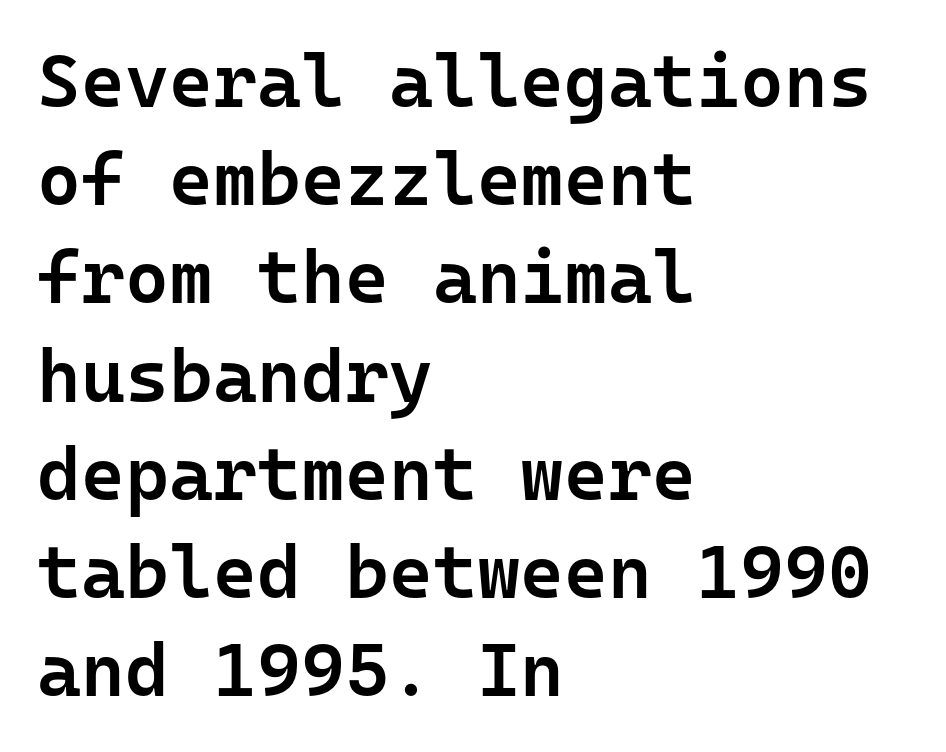
Q: Is the text bold? A: Semi-bold.
Q: Is the text italic (slanted)? A: No, it is upright.
Q: Is the typeface a serif or a sans-serif typeface? A: Sans-serif.
Q: Is the text underlined? A: No.
Q: How is the paragraph aligned? A: Left-aligned.
Q: Is the spacing between letters normal or unusually wide? A: Normal.
Q: Is the spacing between lines tight, normal or loose? A: Normal.
Q: Width (condensed, normal, or wide)? A: Normal.
Q: Stroke contrast? A: Low.
Q: x-height? A: Medium.
Q: Monospaced? A: Yes.
